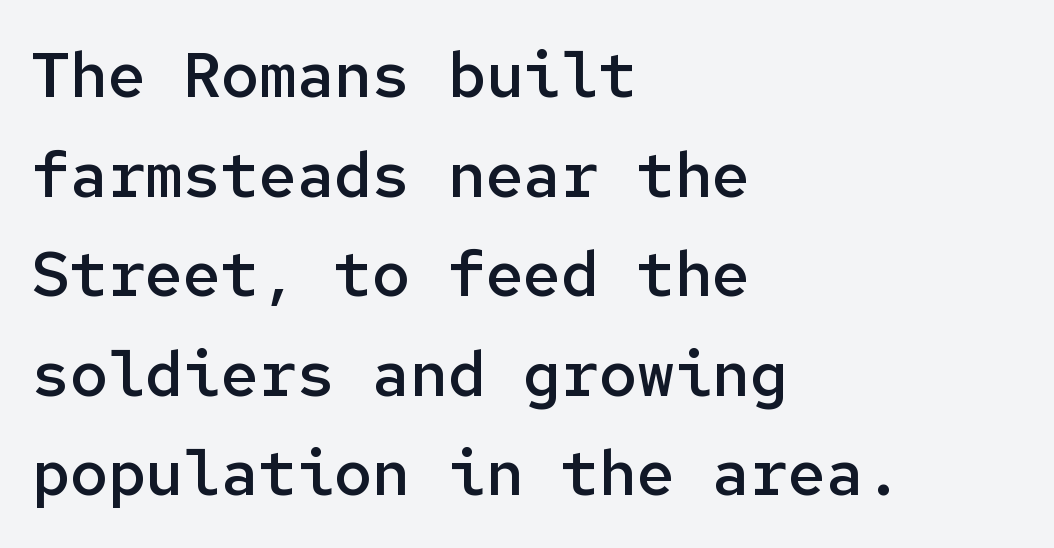
{"serif": "no", "italic": "no", "bold": "semi", "weight": "semibold", "width": "normal", "stroke_contrast": "low", "x_height": "medium", "monospaced": "yes", "underline": "no", "align": "left", "line_spacing": "normal", "line_spacing_ratio": 1.58, "letter_spacing": "normal", "letter_spacing_em": 0.0, "glyph_px": 63}
